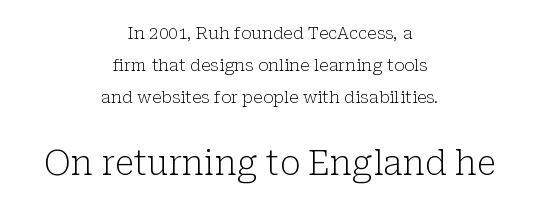
{"serif": "yes", "italic": "no", "bold": "no", "weight": "light", "width": "normal", "stroke_contrast": "low", "x_height": "medium", "monospaced": "no", "underline": "no", "align": "center", "line_spacing_ratio": 1.88, "letter_spacing": "normal", "letter_spacing_em": 0.0, "larger_block": "second", "size_ratio": 2.0, "glyph_px": 34}
